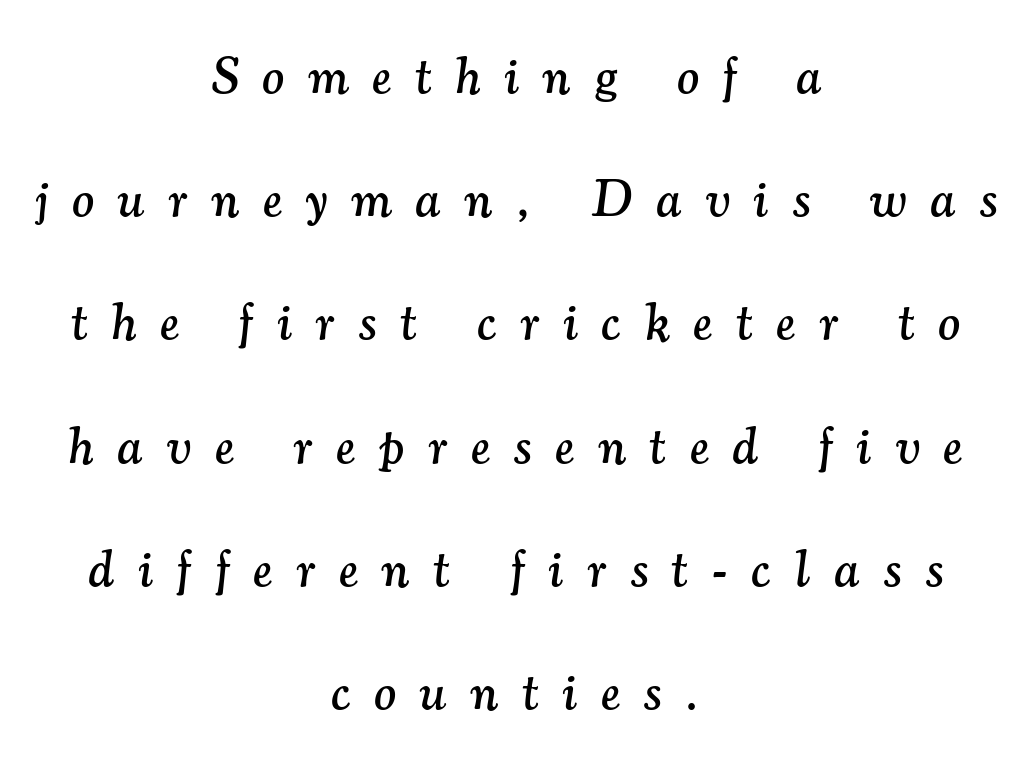
{"serif": "yes", "italic": "yes", "lean": "right", "slant_degrees": 7, "width": "normal", "stroke_contrast": "medium", "x_height": "small", "monospaced": "no", "underline": "no", "align": "center", "line_spacing": "loose", "line_spacing_ratio": 2.37, "letter_spacing": "wide", "letter_spacing_em": 0.46, "glyph_px": 52}
